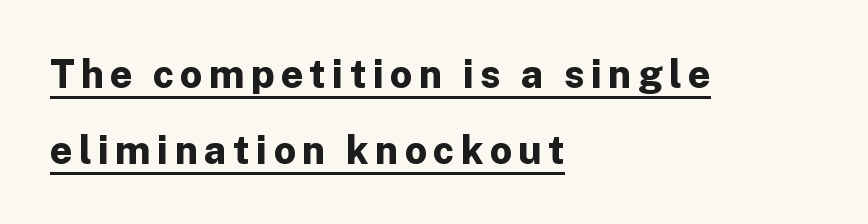
The image shows 39 px bold sans-serif type, upright; set left-aligned, loose line spacing (1.95x), underlined; low stroke contrast and a medium x-height.
